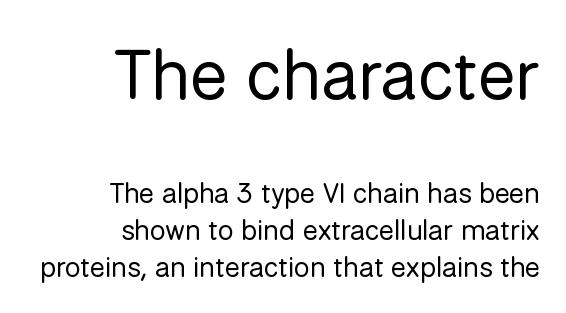
Q: Is the text bold? A: No.
Q: Is the text italic (slanted)? A: No, it is upright.
Q: Is the typeface a serif or a sans-serif typeface? A: Sans-serif.
Q: Is the text underlined? A: No.
Q: How is the paragraph aligned? A: Right-aligned.
Q: Is the spacing between letters normal or unusually wide? A: Normal.
Q: Is the spacing between lines tight, normal or loose? A: Normal.
Q: Which block of text is set in a larger size, the first (top) or the second (bottom)? A: The first (top) one.
Q: Width (condensed, normal, or wide)? A: Normal.
Q: Stroke contrast? A: Low.
Q: x-height? A: Medium.
Q: Monospaced? A: No.
